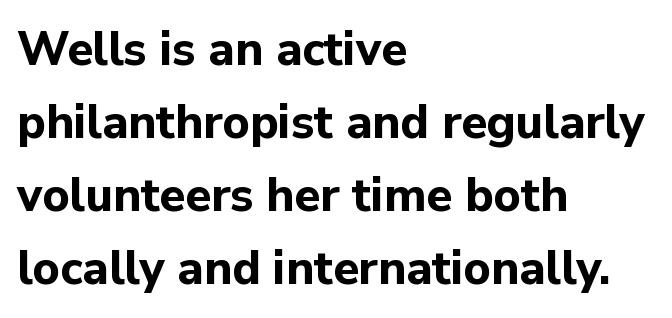
This sample keeps an unexceptional amount of space between lines. Horizontally, the lines are justified to the leading edge only. Here the designer chose a conventional face with non-uniform glyph widths. The glyphs in this specimen are sans serif. Quick note: not italic, upright.
